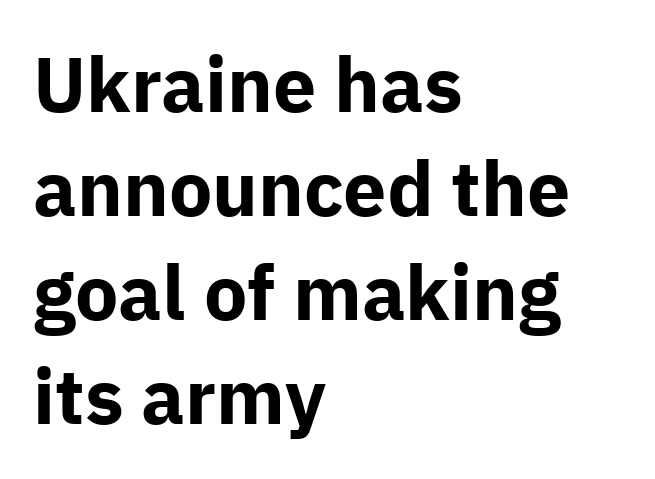
Q: Is the text bold? A: Yes.
Q: Is the text italic (slanted)? A: No, it is upright.
Q: Is the typeface a serif or a sans-serif typeface? A: Sans-serif.
Q: Is the text underlined? A: No.
Q: How is the paragraph aligned? A: Left-aligned.
Q: Is the spacing between letters normal or unusually wide? A: Normal.
Q: Is the spacing between lines tight, normal or loose? A: Normal.
Q: Width (condensed, normal, or wide)? A: Normal.
Q: Stroke contrast? A: Low.
Q: x-height? A: Medium.
Q: Monospaced? A: No.
